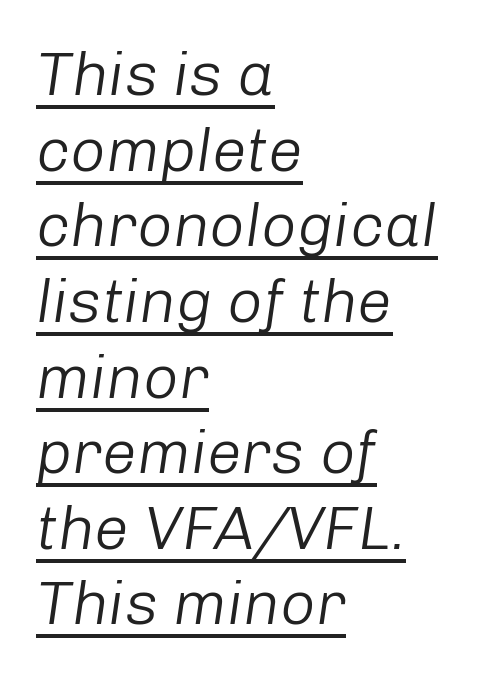
{"italic": "yes", "lean": "right", "slant_degrees": 8, "bold": "no", "weight": "light", "width": "normal", "stroke_contrast": "low", "x_height": "medium", "monospaced": "no", "underline": "yes", "align": "left", "line_spacing_ratio": 1.22, "letter_spacing": "normal", "letter_spacing_em": 0.0, "glyph_px": 62}
